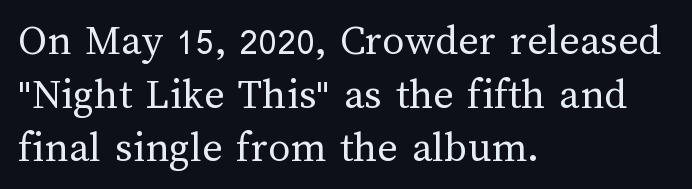
Q: Is the text bold? A: No.
Q: Is the text italic (slanted)? A: No, it is upright.
Q: Is the text underlined? A: No.
Q: How is the paragraph aligned? A: Left-aligned.
Q: Is the spacing between letters normal or unusually wide? A: Normal.
Q: Width (condensed, normal, or wide)? A: Normal.
Q: Stroke contrast? A: Medium.
Q: x-height? A: Medium.
Q: Monospaced? A: No.
